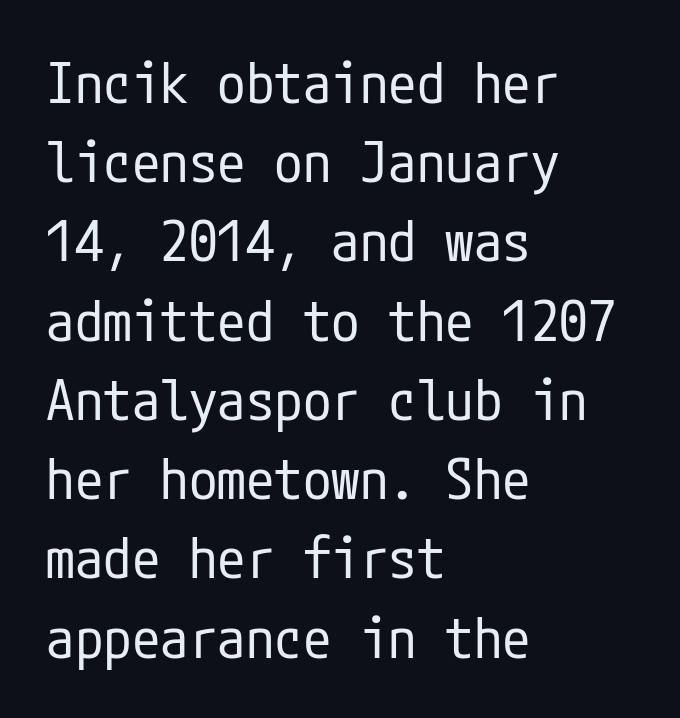
Font category for this specimen: sans-serif. Do the letters lean? They stand straight. Line beginnings align vertically; line endings do not. The foot of each line stays bare and open. This reads as an unemphasized weight, regular at the heaviest.
